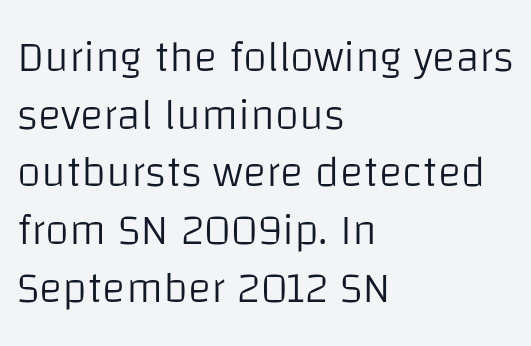
Honestly, the row spacing looks completely unremarkable. Honestly, the letter spacing is just normal — you wouldn't notice it. The glyphs are unaccompanied by any horizontal stroke below them. The lettering holds an erect, upright posture throughout. Do the characters align in a grid? No, the font is proportional.
